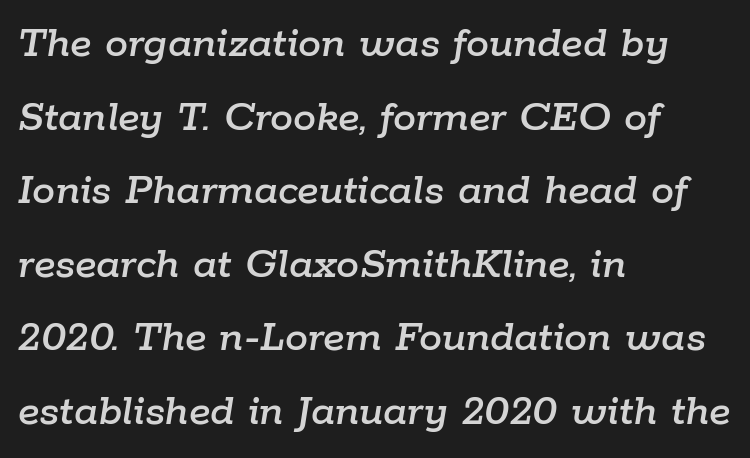
The image shows 46 px text type, italic (leaning right); set left-aligned, normal line spacing (1.6x), normal letter spacing, not underlined; low stroke contrast and a medium x-height.
